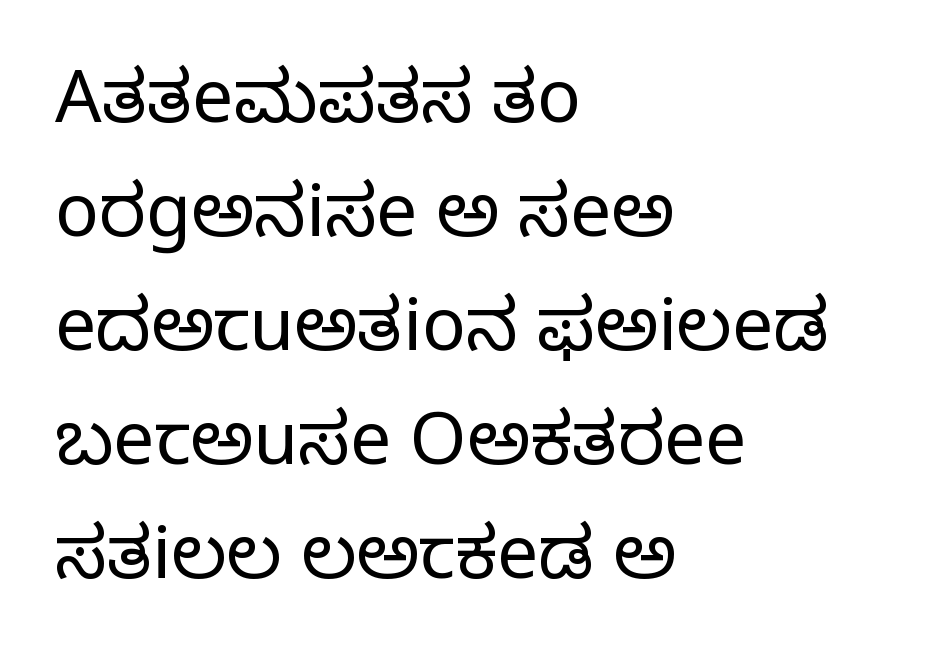
Honestly, the letter spacing is just normal — you wouldn't notice it. The letterforms sit at book weight or below. The face used here is proportionally spaced, like ordinary book or web type. The compositor pushed each line to the left boundary. The typography opts for an upright posture over an oblique one. Is this a sans? No — the strokes have serifs.
